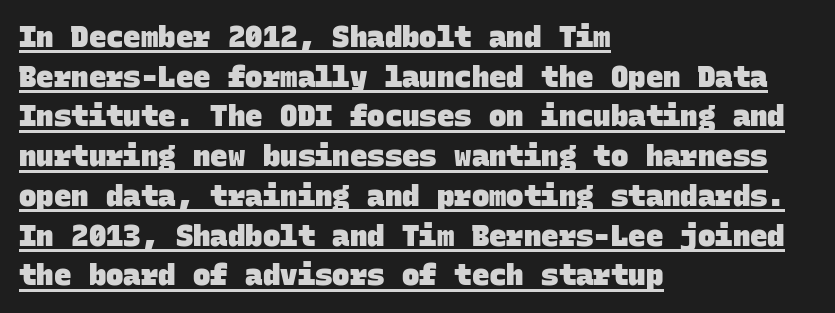
The face used here is monospaced, like something from a code editor. Summary of vertical rhythm: regular, with standard interline spacing. Every row of glyphs begins at an identical x-position on the left. Each line of the rendering has a horizontal stroke beneath the glyphs.
